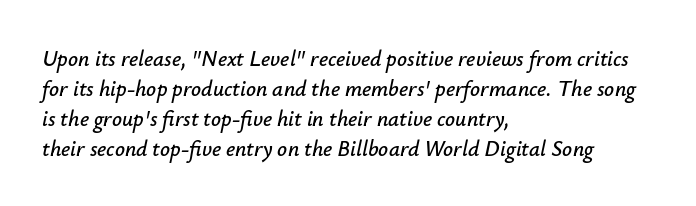
{"italic": "yes", "lean": "right", "slant_degrees": 12, "underline": "no", "align": "left", "line_spacing": "normal", "line_spacing_ratio": 1.37, "letter_spacing": "normal", "letter_spacing_em": 0.0, "glyph_px": 22}
